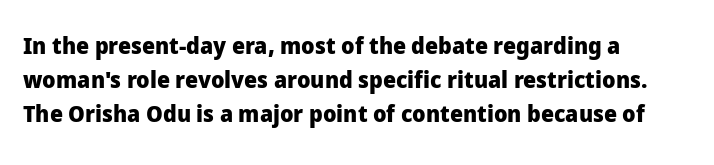
{"italic": "no", "bold": "yes", "underline": "no", "align": "left", "line_spacing": "normal", "line_spacing_ratio": 1.47, "letter_spacing": "normal", "letter_spacing_em": 0.0, "glyph_px": 23}
